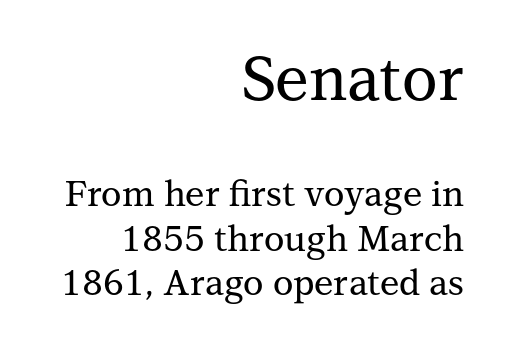
Typeset ragged left — the right edge is the straight one. A typesetter would call this leading conventional body-copy spacing. The space beneath each line is pristine and unruled. Rendered with straight, roman letterforms.
